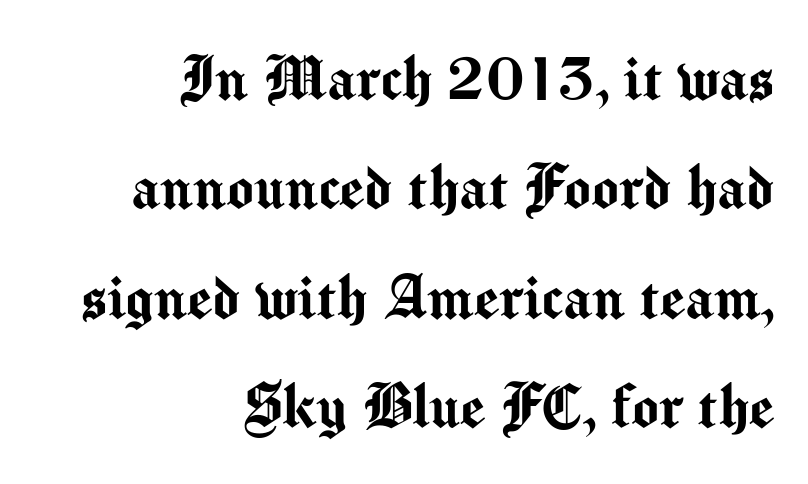
Interline gaps are of average width in this sample. Just letters on the line, the space beneath them empty. Spacing verdict: proportional, widths tailored to each character. Default kerning and tracking; the words read as compact shapes. The text block is weighted toward the right margin, trailing off unevenly leftward.
